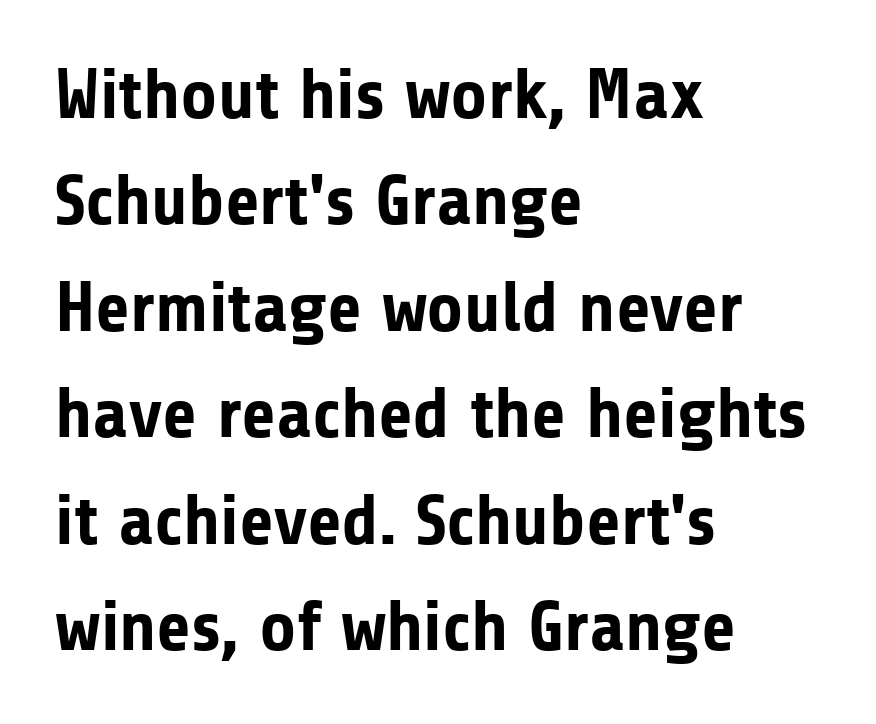
Look at the bottom of the vertical strokes: they stop flat, with no serifs. Compared with an ordinary text face, these strokes are far heavier — a full bold. This sample is left-justified, so line endings fall wherever the words run out. Does the lettering tilt? It doesn't — this is upright. A typesetter would call this leading conventional body-copy spacing. Letter spacing: default.
